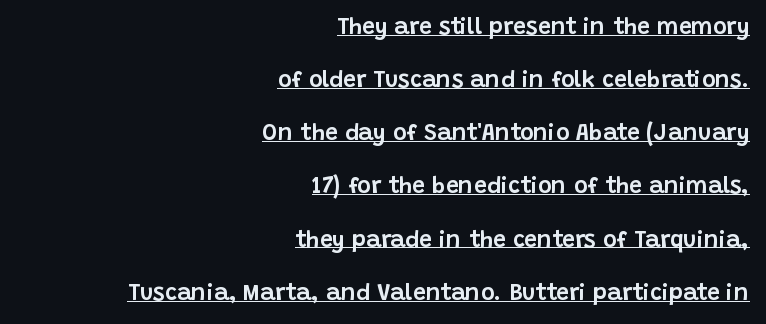
{"italic": "no", "underline": "yes", "align": "right", "line_spacing": "loose", "line_spacing_ratio": 2.31, "letter_spacing": "normal", "letter_spacing_em": 0.0, "glyph_px": 23}
